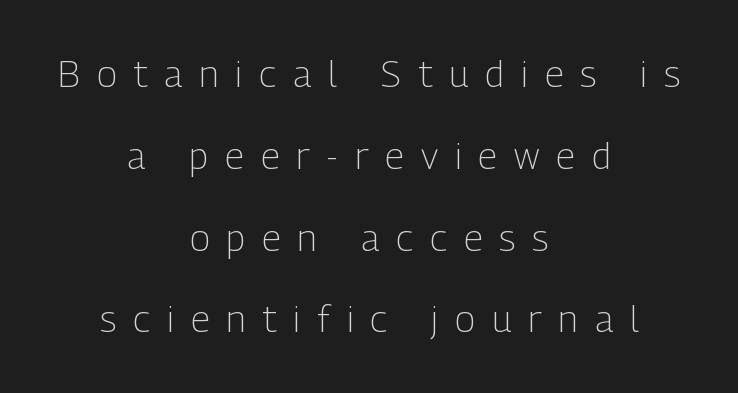
The image shows 37 px light, condensed sans-serif type, upright; set centered, loose line spacing (2.21x), unusually wide letter spacing (+0.46 em), not underlined; low stroke contrast and a medium x-height.
